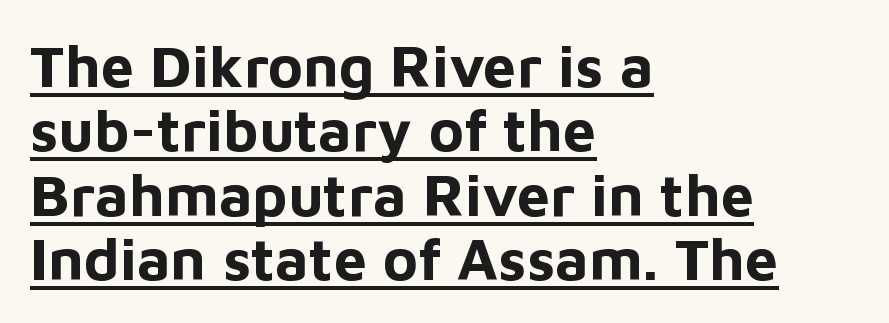
{"serif": "no", "italic": "no", "bold": "yes", "weight": "bold", "width": "normal", "stroke_contrast": "low", "x_height": "medium", "monospaced": "no", "underline": "yes", "align": "left", "line_spacing": "tight", "line_spacing_ratio": 1.09, "letter_spacing": "normal", "letter_spacing_em": 0.0, "glyph_px": 59}
